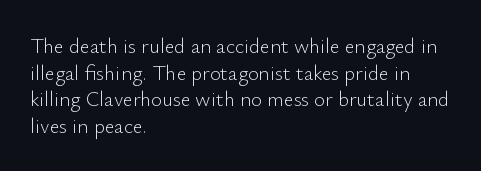
Summary of weight: not heavy and not bold. The vertical gap from one line to the next is medium. The type is set solid horizontally, with unmodified tracking. No italicization has been applied; the sample stays upright. The paragraph shown leans on its left margin. The gap between lines stays unmarked.
